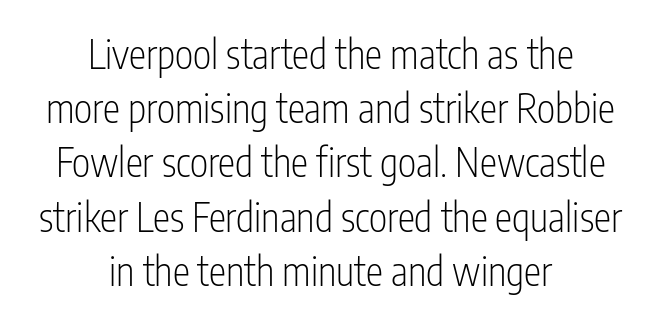
{"serif": "no", "italic": "no", "bold": "no", "weight": "light", "width": "condensed", "stroke_contrast": "low", "x_height": "medium", "monospaced": "no", "underline": "no", "align": "center", "line_spacing": "normal", "line_spacing_ratio": 1.39, "letter_spacing": "normal", "letter_spacing_em": 0.0, "glyph_px": 39}
